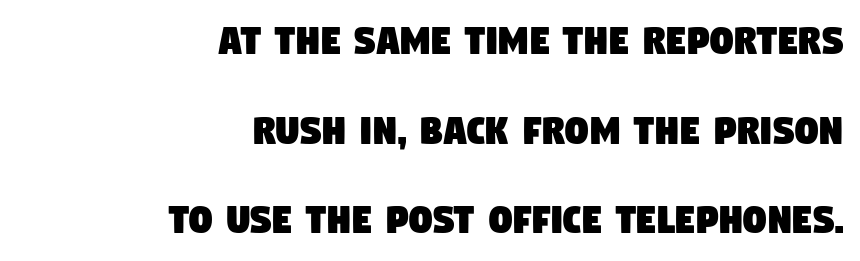
The image shows 46 px condensed sans-serif type; set right-aligned, loose line spacing (1.95x), normal letter spacing, not underlined; low stroke contrast and a large x-height.
